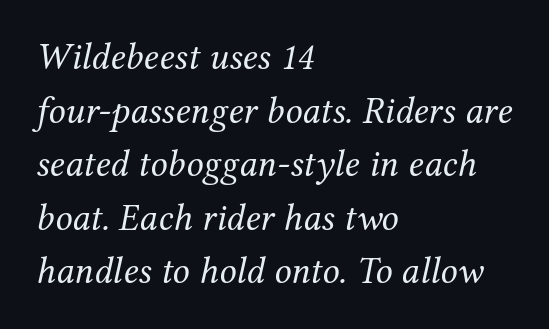
A typesetter would call this zero additional tracking. The designer left line spacing at the default. Is this a fixed-width face? No — the glyphs have proportional, varying widths. The type family on display is of the serif kind.
